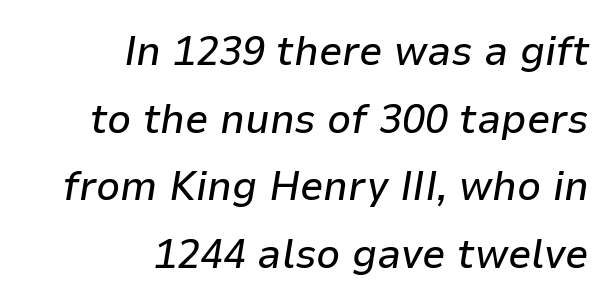
{"italic": "yes", "lean": "right", "slant_degrees": 9, "width": "normal", "stroke_contrast": "low", "x_height": "medium", "monospaced": "no", "underline": "no", "align": "right", "line_spacing": "normal", "line_spacing_ratio": 1.61, "letter_spacing": "normal", "letter_spacing_em": 0.0, "glyph_px": 42}
